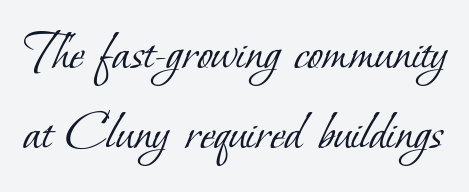
Q: Is the text bold? A: No.
Q: Is the typeface a serif or a sans-serif typeface? A: Serif.
Q: Is the text underlined? A: No.
Q: Is the spacing between letters normal or unusually wide? A: Normal.
Q: Is the spacing between lines tight, normal or loose? A: Normal.
Q: Width (condensed, normal, or wide)? A: Normal.
Q: Stroke contrast? A: Low.
Q: x-height? A: Small.
Q: Monospaced? A: No.
